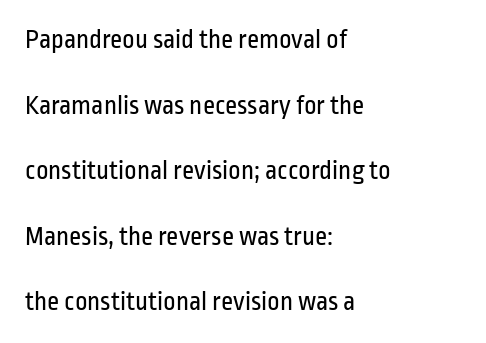
The image shows 27 px text type, upright; set left-aligned, loose line spacing (2.43x), normal letter spacing, not underlined.
